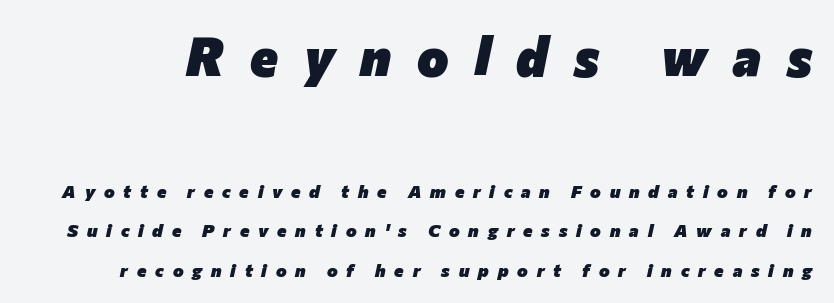
Q: Is the text bold? A: Yes.
Q: Is the text italic (slanted)? A: Yes, it leans right by about 12 degrees.
Q: Is the text underlined? A: No.
Q: Is the spacing between letters normal or unusually wide? A: Unusually wide.
Q: Is the spacing between lines tight, normal or loose? A: Loose.
Q: Which block of text is set in a larger size, the first (top) or the second (bottom)? A: The first (top) one.
Q: Width (condensed, normal, or wide)? A: Normal.
Q: Stroke contrast? A: Low.
Q: x-height? A: Medium.
Q: Monospaced? A: No.
